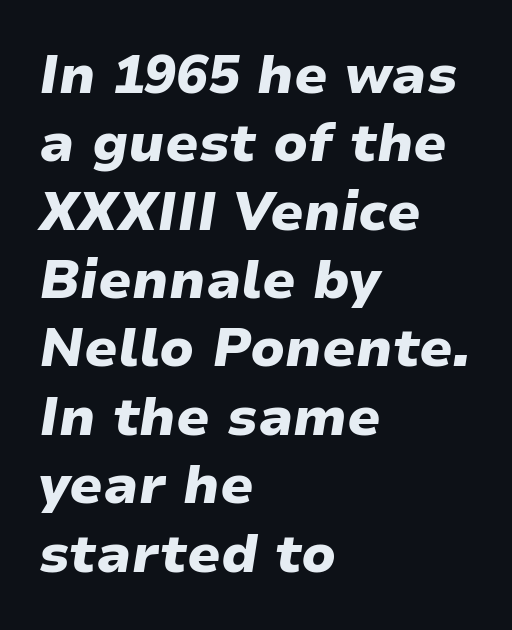
Every letter is thick-stroked: bold, no question. The block of text has a typical density, with ordinary space between rows. The rendering anchors every line to the left-hand side. Look at the tracking — it's just the regular setting, nothing added.
